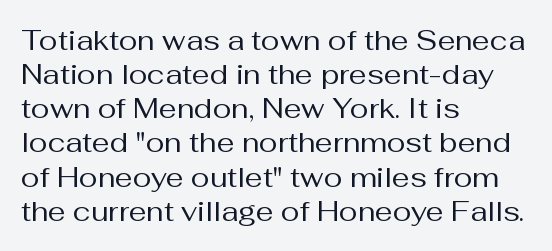
The space beneath each line is pristine and unruled. Type style note: lacks serifs. The specimen reads as upright at a glance. The letterforms sit shoulder to shoulder at normal distance. One-word summary of the alignment: left. The cut favours lightness, reaching ordinary text weight at its darkest.
